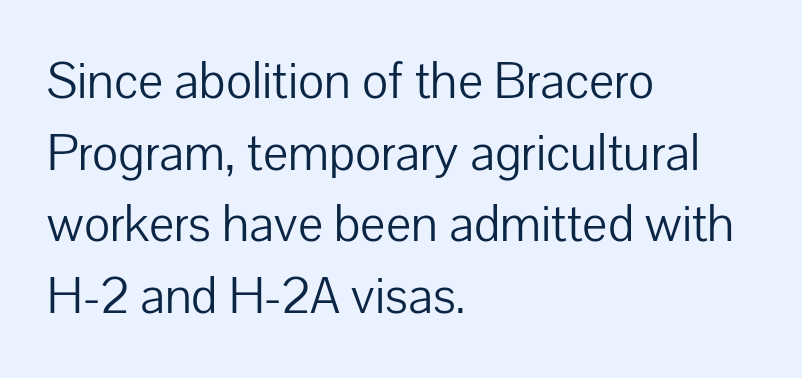
The image shows 53 px light sans-serif type, upright; set left-aligned, normal line spacing (1.35x), normal letter spacing, not underlined; low stroke contrast and a medium x-height.
